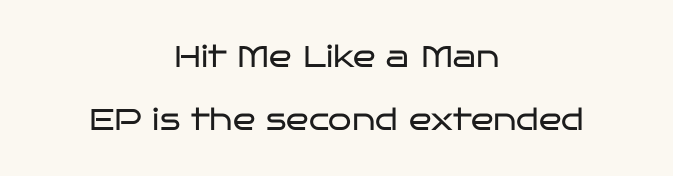
{"serif": "no", "italic": "no", "bold": "no", "weight": "regular", "width": "wide", "stroke_contrast": "low", "x_height": "large", "monospaced": "no", "underline": "no", "align": "center", "line_spacing": "loose", "line_spacing_ratio": 2.1, "letter_spacing": "normal", "letter_spacing_em": 0.0, "glyph_px": 30}
